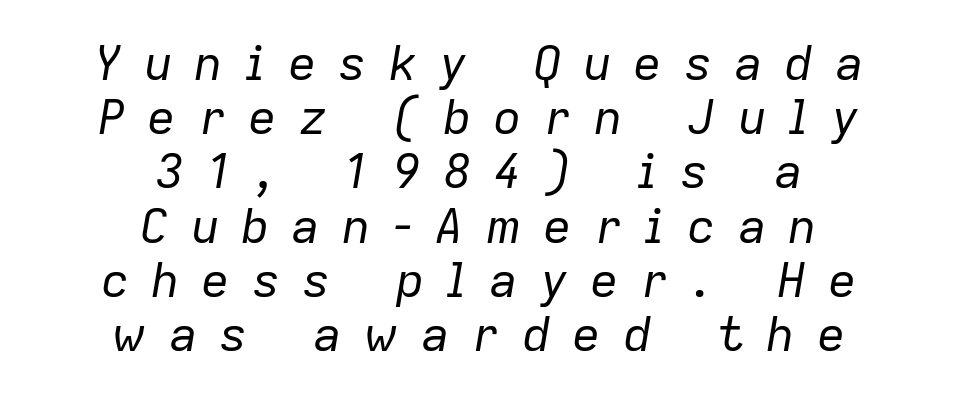
{"italic": "yes", "lean": "right", "slant_degrees": 9, "bold": "no", "weight": "regular", "width": "normal", "stroke_contrast": "low", "x_height": "medium", "monospaced": "no", "underline": "no", "align": "center", "line_spacing": "tight", "line_spacing_ratio": 1.13, "letter_spacing": "wide", "letter_spacing_em": 0.45, "glyph_px": 48}
